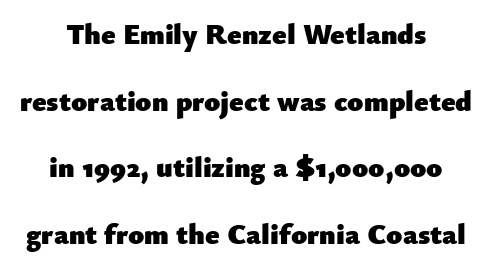
Regarding leading, the lines here are spaced well apart. Spacing verdict: proportional, widths tailored to each character. The lettering stays uniformly vertical, giving the passage a roman look. The strokes are fattened all the way to bold. A bare baseline throughout the passage. This rendering leaves character spacing at its baseline value.
